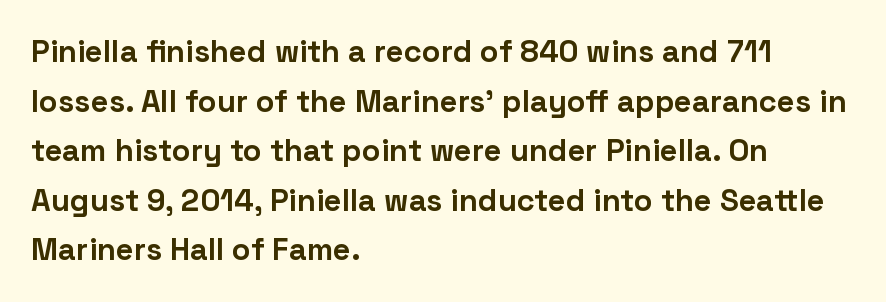
Regular leading. Look at the bottom of the vertical strokes: they stop flat, with no serifs. Glance below the letters and you will spot only blank space. Do the characters align in a grid? No, the font is proportional. These lines stack with their left ends in a neat column. This rendering leaves character spacing at its baseline value.
